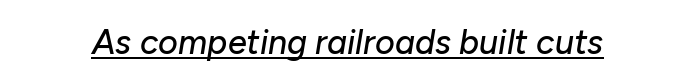
The image shows 34 px text type, italic (leaning right); set normal letter spacing, underlined; low stroke contrast and a medium x-height.
